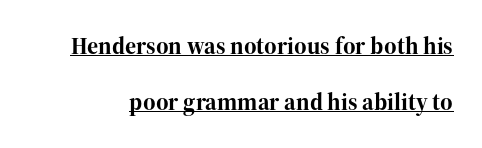
The image shows 24 px bold type, upright; set loose line spacing (2.32x), normal letter spacing, underlined.
